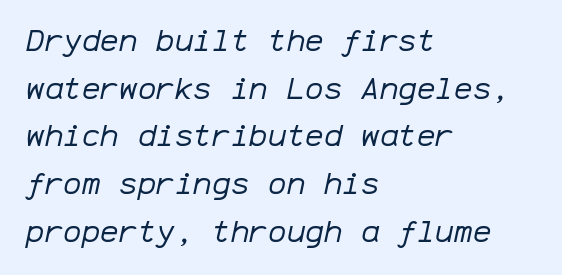
The image shows 31 px regular-weight type, italic (leaning right), monospaced; set left-aligned, normal line spacing (1.54x), normal letter spacing, not underlined; low stroke contrast and a medium x-height.
